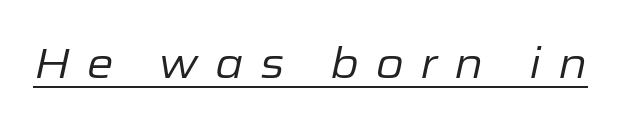
The image shows 43 px regular-weight type, italic (leaning right); set unusually wide letter spacing (+0.39 em), underlined; low stroke contrast and a medium x-height.
